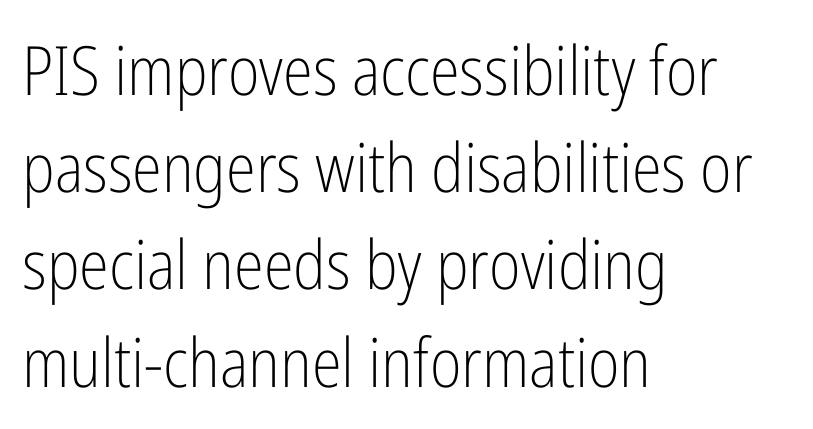
The image shows 68 px light, condensed sans-serif type, upright; set left-aligned, normal line spacing (1.43x), normal letter spacing, not underlined; low stroke contrast and a medium x-height.
